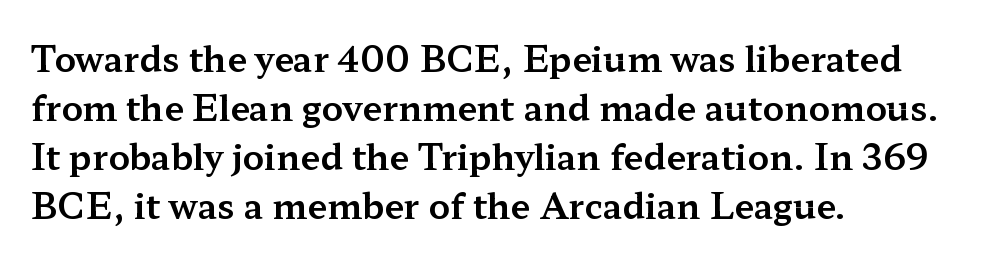
Q: Is the text italic (slanted)? A: No, it is upright.
Q: Is the typeface a serif or a sans-serif typeface? A: Serif.
Q: Is the text underlined? A: No.
Q: How is the paragraph aligned? A: Left-aligned.
Q: Is the spacing between letters normal or unusually wide? A: Normal.
Q: Is the spacing between lines tight, normal or loose? A: Normal.
Q: Width (condensed, normal, or wide)? A: Wide.
Q: Stroke contrast? A: Medium.
Q: x-height? A: Medium.
Q: Monospaced? A: No.
